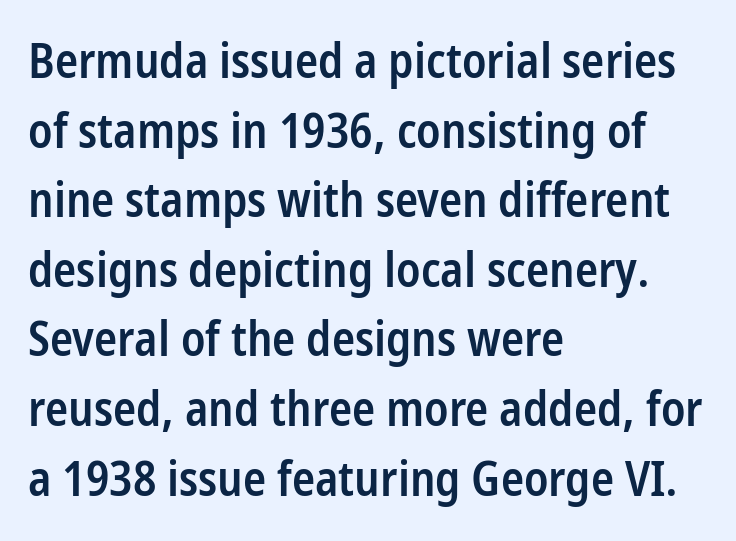
{"serif": "no", "italic": "no", "bold": "semi", "weight": "semibold", "width": "condensed", "stroke_contrast": "low", "x_height": "medium", "monospaced": "no", "underline": "no", "align": "left", "line_spacing": "normal", "line_spacing_ratio": 1.45, "letter_spacing": "normal", "letter_spacing_em": 0.0, "glyph_px": 48}
